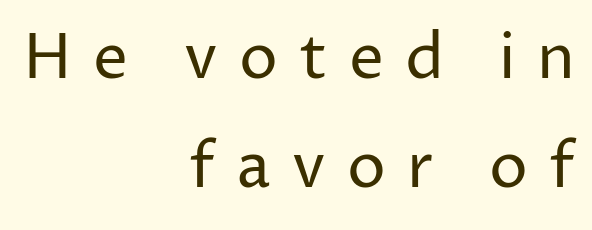
Q: Is the text bold? A: No.
Q: Is the text italic (slanted)? A: No, it is upright.
Q: Is the typeface a serif or a sans-serif typeface? A: Sans-serif.
Q: Is the text underlined? A: No.
Q: How is the paragraph aligned? A: Right-aligned.
Q: Is the spacing between letters normal or unusually wide? A: Unusually wide.
Q: Width (condensed, normal, or wide)? A: Normal.
Q: Stroke contrast? A: Low.
Q: x-height? A: Medium.
Q: Monospaced? A: No.
